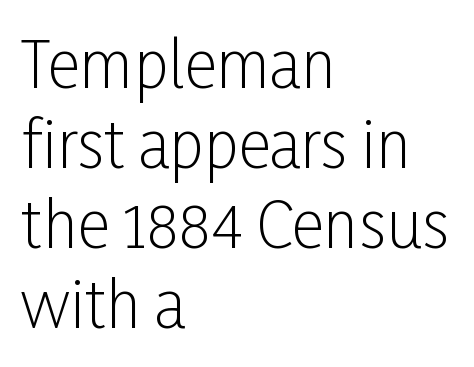
Q: Is the text bold? A: No.
Q: Is the text italic (slanted)? A: No, it is upright.
Q: Is the typeface a serif or a sans-serif typeface? A: Sans-serif.
Q: Is the text underlined? A: No.
Q: How is the paragraph aligned? A: Left-aligned.
Q: Is the spacing between letters normal or unusually wide? A: Normal.
Q: Is the spacing between lines tight, normal or loose? A: Normal.
Q: Width (condensed, normal, or wide)? A: Condensed.
Q: Stroke contrast? A: Low.
Q: x-height? A: Medium.
Q: Monospaced? A: No.
